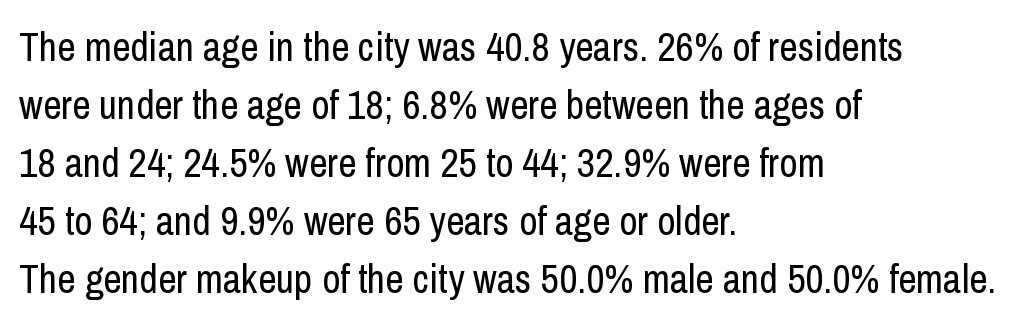
{"serif": "no", "italic": "no", "bold": "no", "weight": "regular", "width": "condensed", "stroke_contrast": "low", "x_height": "medium", "monospaced": "no", "underline": "no", "align": "left", "line_spacing": "normal", "line_spacing_ratio": 1.45, "letter_spacing": "normal", "letter_spacing_em": 0.0, "glyph_px": 40}
